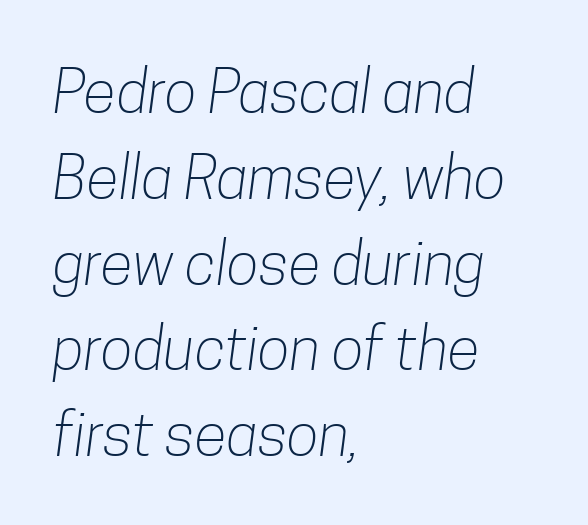
The image shows 60 px light, condensed sans-serif type; set left-aligned, normal line spacing (1.43x), normal letter spacing, not underlined; low stroke contrast and a medium x-height.
